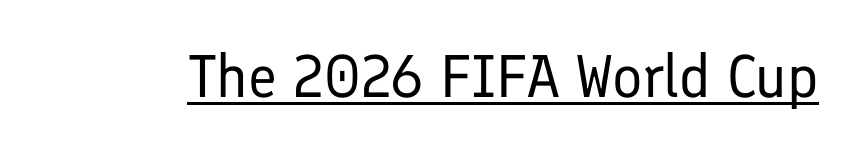
{"serif": "no", "italic": "no", "bold": "no", "weight": "regular", "width": "normal", "stroke_contrast": "low", "x_height": "medium", "monospaced": "no", "underline": "yes", "letter_spacing": "normal", "letter_spacing_em": 0.0, "glyph_px": 60}
